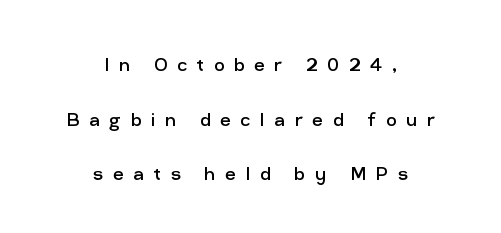
{"italic": "no", "bold": "no", "underline": "no", "align": "center", "line_spacing": "loose", "line_spacing_ratio": 2.38, "letter_spacing": "wide", "letter_spacing_em": 0.42, "glyph_px": 23}
